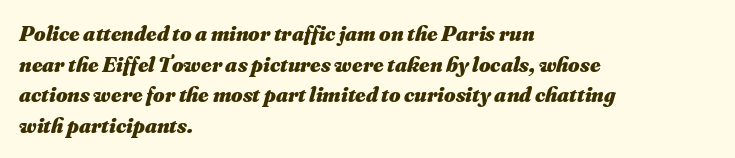
The image shows 22 px bold type, italic (leaning right); set left-aligned, normal line spacing (1.39x), normal letter spacing, not underlined.
